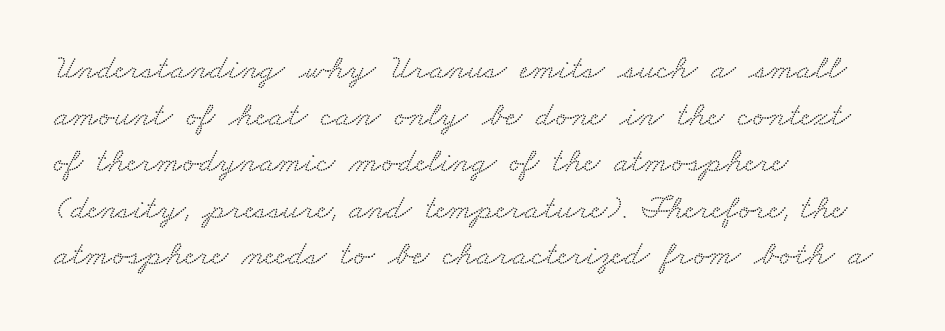
The image shows 35 px wide type; set left-aligned, normal line spacing (1.33x), normal letter spacing, not underlined; low stroke contrast and a small x-height.
